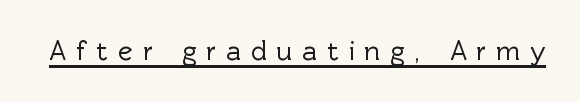
{"serif": "no", "italic": "no", "width": "normal", "x_height": "medium", "monospaced": "no", "underline": "yes", "letter_spacing": "wide", "letter_spacing_em": 0.35, "glyph_px": 28}
